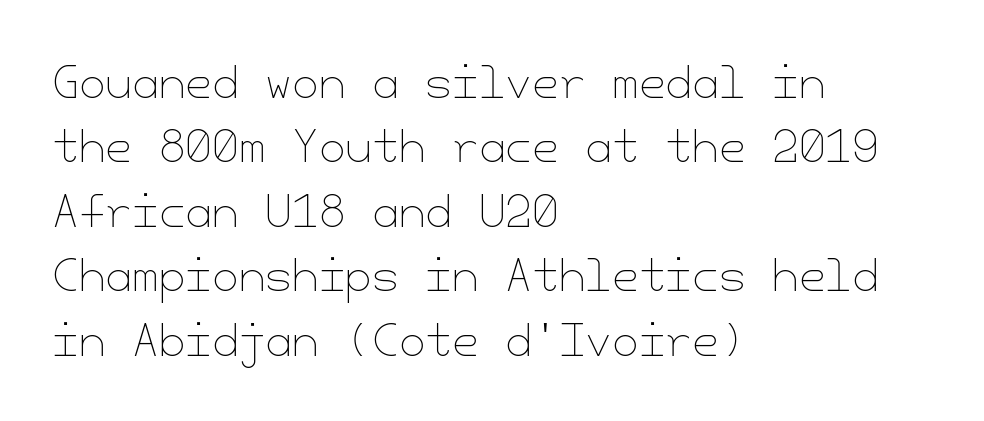
{"italic": "no", "bold": "no", "weight": "thin", "width": "normal", "stroke_contrast": "low", "x_height": "small", "underline": "no", "align": "left", "line_spacing": "normal", "line_spacing_ratio": 1.5, "letter_spacing": "normal", "letter_spacing_em": 0.0, "glyph_px": 43}
